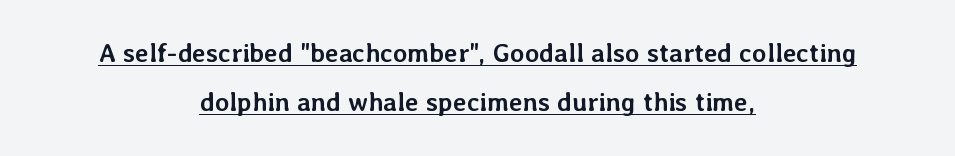
Q: Is the text bold? A: Yes.
Q: Is the text italic (slanted)? A: No, it is upright.
Q: Is the text underlined? A: Yes.
Q: How is the paragraph aligned? A: Centered.
Q: Is the spacing between letters normal or unusually wide? A: Normal.
